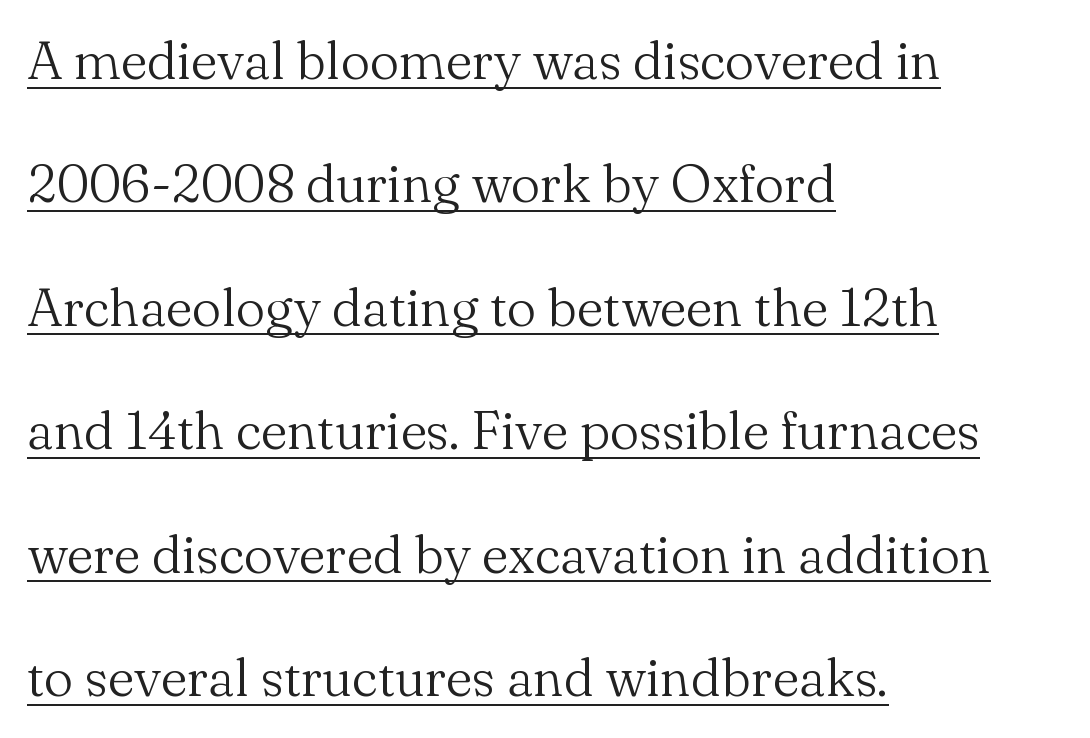
The image shows 53 px light serif type, upright; set left-aligned, loose line spacing (2.33x), normal letter spacing, underlined; medium stroke contrast and a small x-height.
